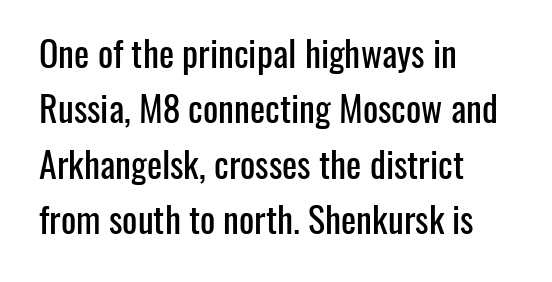
The image shows 36 px condensed sans-serif type, upright; set left-aligned, normal line spacing (1.54x), normal letter spacing, not underlined; low stroke contrast and a medium x-height.
